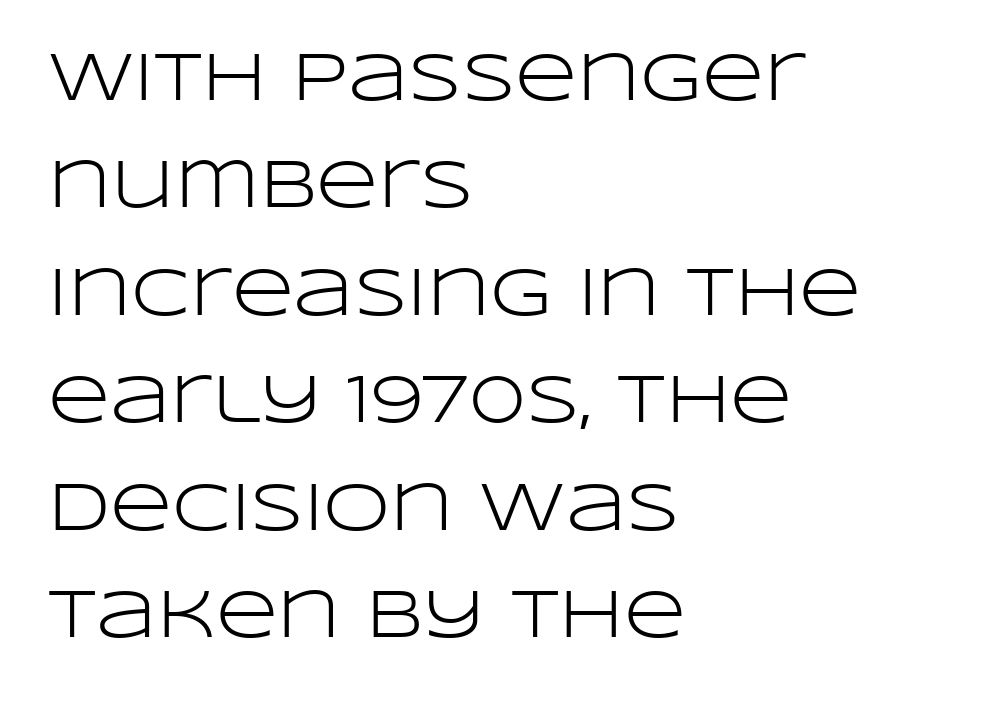
Bare-footed words on every line. The vertical gap from one line to the next is medium. Stroke mass is kept to a normal reading level or below. These lines are composed in type without serifs. Is the block centered? No — it sits flush against the left margin.
